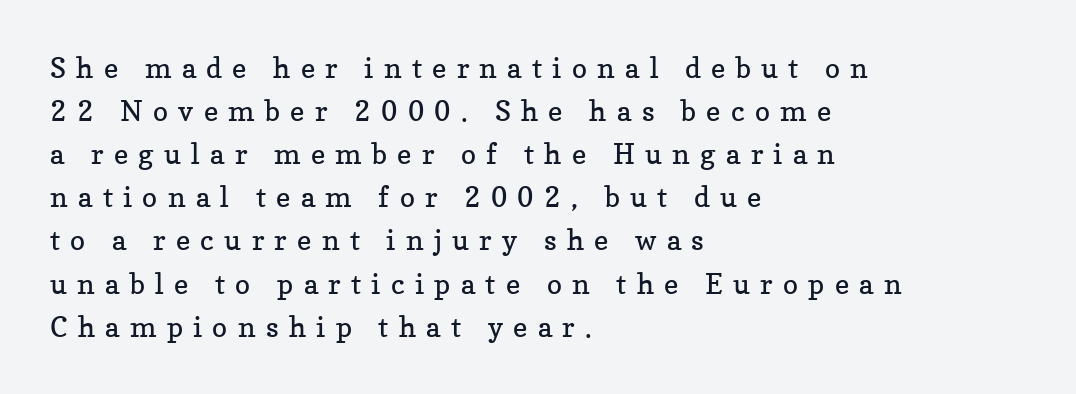
Q: Is the text bold? A: No.
Q: Is the text italic (slanted)? A: No, it is upright.
Q: Is the typeface a serif or a sans-serif typeface? A: Serif.
Q: Is the text underlined? A: No.
Q: How is the paragraph aligned? A: Left-aligned.
Q: Is the spacing between letters normal or unusually wide? A: Unusually wide.
Q: Is the spacing between lines tight, normal or loose? A: Normal.
Q: Width (condensed, normal, or wide)? A: Normal.
Q: Stroke contrast? A: Low.
Q: x-height? A: Medium.
Q: Monospaced? A: No.
